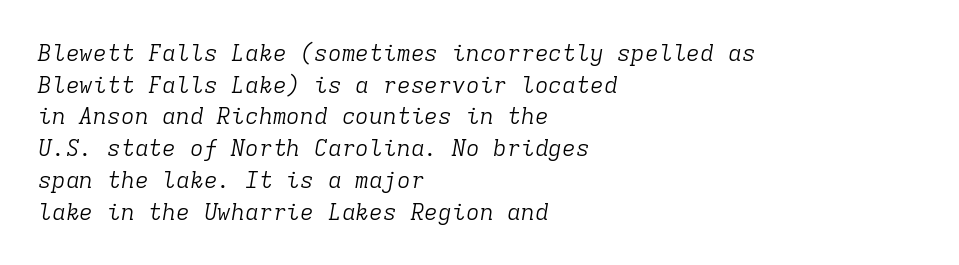
Honestly, there is no underline to notice here at all. A classic flush-left, rag-right setting is used for this passage. Observe the ordinary spacing: letters are neighbours, not strangers. The passage shown leans; its letterforms are oblique.
